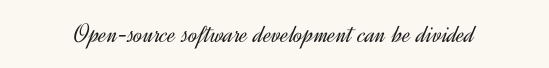
The image shows 27 px text type; set normal letter spacing, not underlined.
